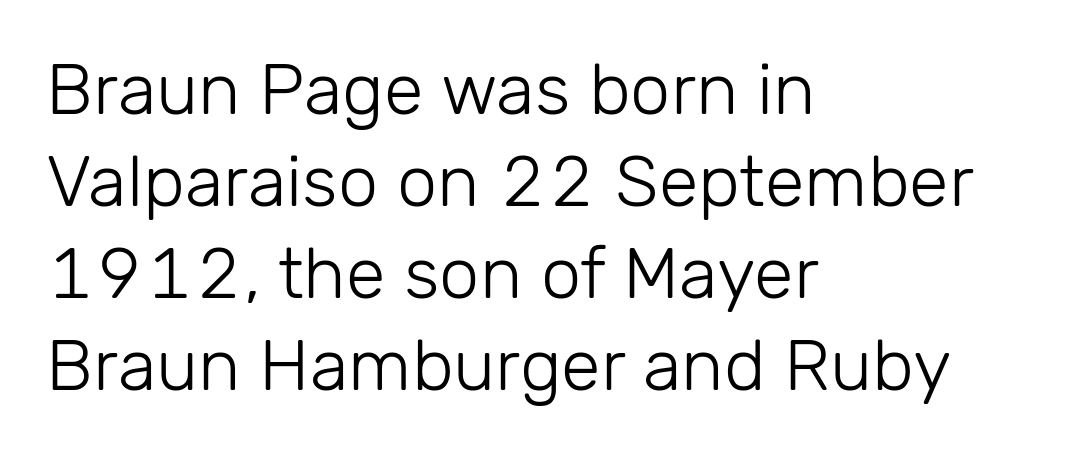
The image shows 72 px light sans-serif type, upright; set left-aligned, normal line spacing (1.28x), normal letter spacing, not underlined; low stroke contrast and a medium x-height.
